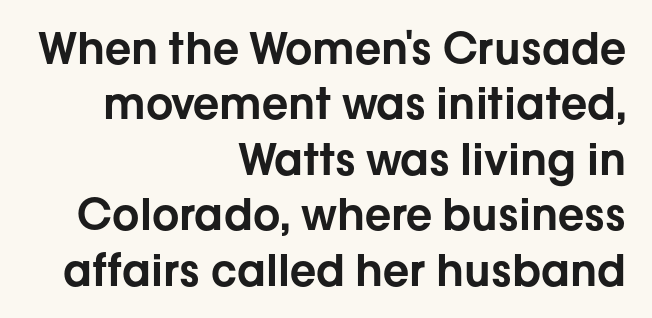
Q: Is the text italic (slanted)? A: No, it is upright.
Q: Is the typeface a serif or a sans-serif typeface? A: Sans-serif.
Q: Is the text underlined? A: No.
Q: How is the paragraph aligned? A: Right-aligned.
Q: Is the spacing between letters normal or unusually wide? A: Normal.
Q: Is the spacing between lines tight, normal or loose? A: Normal.
Q: Width (condensed, normal, or wide)? A: Normal.
Q: Stroke contrast? A: Low.
Q: x-height? A: Medium.
Q: Monospaced? A: No.
